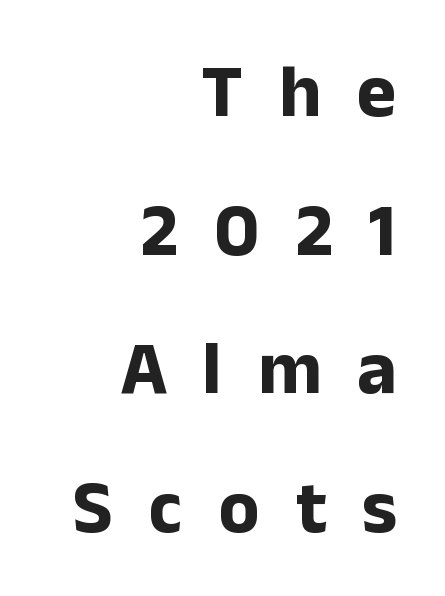
The image shows 75 px bold sans-serif type, upright; set right-aligned, line spacing 1.85x, unusually wide letter spacing (+0.48 em), not underlined; low stroke contrast and a medium x-height.
